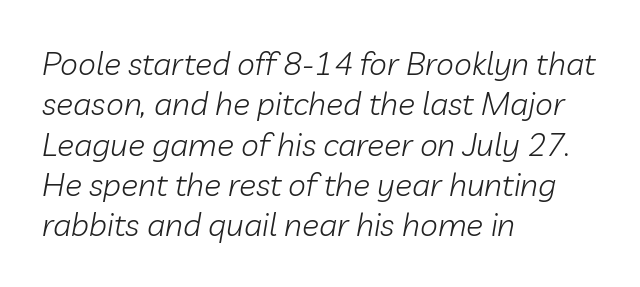
The image shows 32 px light type, italic (leaning right); set left-aligned, normal line spacing (1.26x), normal letter spacing, not underlined; low stroke contrast and a medium x-height.
